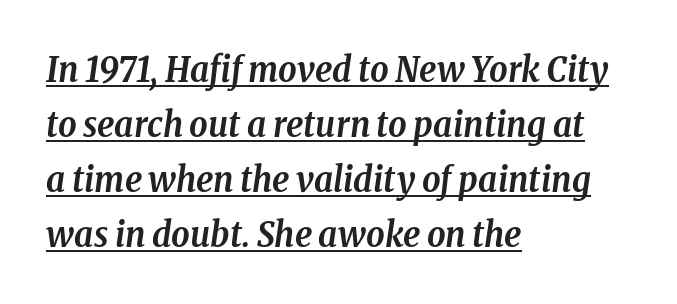
The rendering anchors every line to the left-hand side. The passage shown leans; its letterforms are oblique. Notice how descenders clear the ascenders below comfortably — that's standard leading. Is this a sans? No — the strokes have serifs. Spacing verdict: proportional, widths tailored to each character. You can see a thin bar hugging the bottom of the glyphs.
